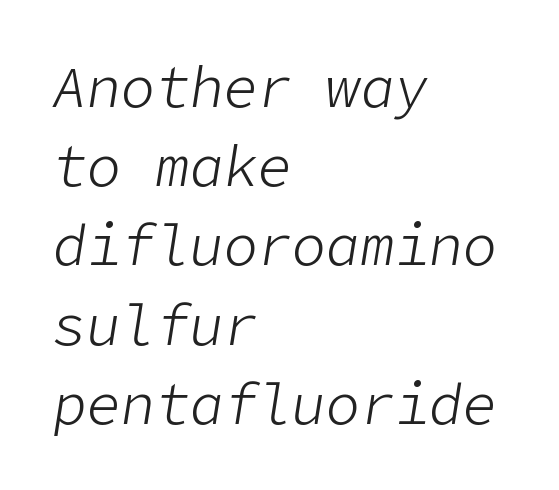
{"italic": "yes", "lean": "right", "slant_degrees": 9, "bold": "no", "weight": "light", "width": "normal", "stroke_contrast": "low", "x_height": "medium", "underline": "no", "align": "left", "line_spacing": "normal", "line_spacing_ratio": 1.39, "letter_spacing": "normal", "letter_spacing_em": 0.0, "glyph_px": 57}
